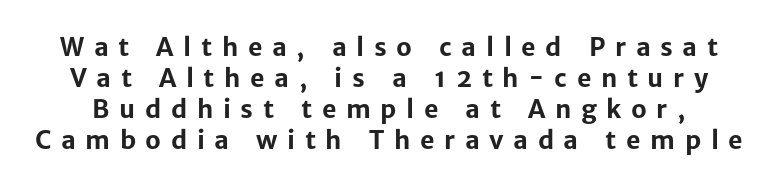
A typesetter would mark this as roman, not italic. Someone cranked the tracking dial way up on this one. Words float on clear page, feet unadorned. A full-strength bold gives these letters their thick strokes.
